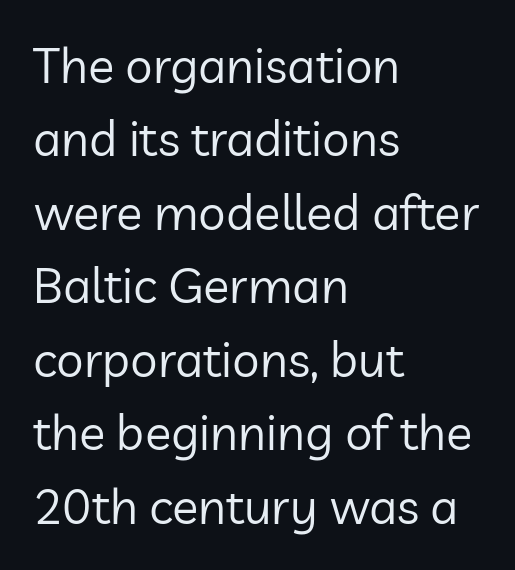
Q: Is the text bold? A: No.
Q: Is the text italic (slanted)? A: No, it is upright.
Q: Is the typeface a serif or a sans-serif typeface? A: Sans-serif.
Q: Is the text underlined? A: No.
Q: How is the paragraph aligned? A: Left-aligned.
Q: Is the spacing between letters normal or unusually wide? A: Normal.
Q: Is the spacing between lines tight, normal or loose? A: Normal.
Q: Width (condensed, normal, or wide)? A: Normal.
Q: Stroke contrast? A: Low.
Q: x-height? A: Medium.
Q: Monospaced? A: No.
